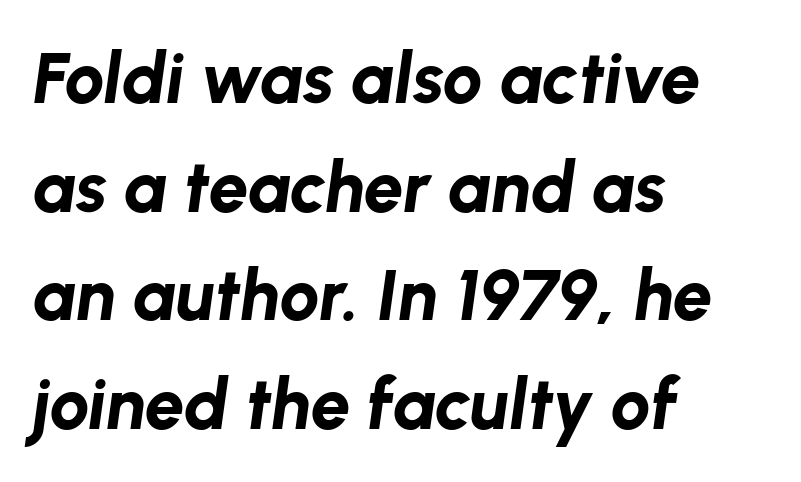
{"italic": "yes", "lean": "right", "slant_degrees": 8, "bold": "yes", "weight": "bold", "width": "normal", "stroke_contrast": "low", "x_height": "medium", "monospaced": "no", "underline": "no", "align": "left", "line_spacing": "normal", "line_spacing_ratio": 1.53, "letter_spacing": "normal", "letter_spacing_em": 0.0, "glyph_px": 71}
